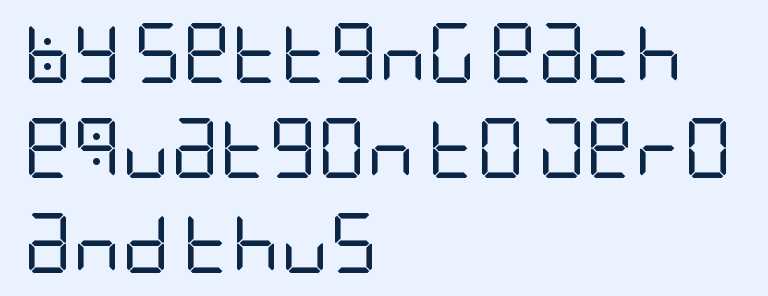
Q: Is the text bold? A: No.
Q: Is the text italic (slanted)? A: No, it is upright.
Q: Is the typeface a serif or a sans-serif typeface? A: Sans-serif.
Q: Is the text underlined? A: No.
Q: How is the paragraph aligned? A: Left-aligned.
Q: Is the spacing between letters normal or unusually wide? A: Normal.
Q: Is the spacing between lines tight, normal or loose? A: Normal.
Q: Width (condensed, normal, or wide)? A: Condensed.
Q: Stroke contrast? A: Low.
Q: x-height? A: Large.
